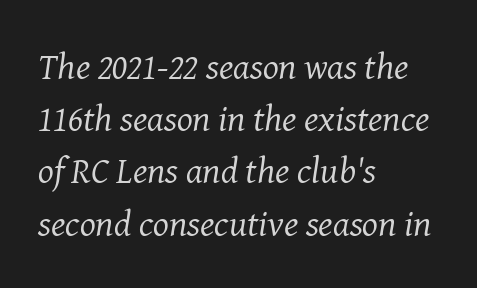
Q: Is the text bold? A: No.
Q: Is the text italic (slanted)? A: Yes, it leans right by about 8 degrees.
Q: Is the typeface a serif or a sans-serif typeface? A: Serif.
Q: Is the text underlined? A: No.
Q: How is the paragraph aligned? A: Left-aligned.
Q: Is the spacing between letters normal or unusually wide? A: Normal.
Q: Is the spacing between lines tight, normal or loose? A: Normal.
Q: Width (condensed, normal, or wide)? A: Normal.
Q: Stroke contrast? A: Medium.
Q: x-height? A: Medium.
Q: Monospaced? A: No.
